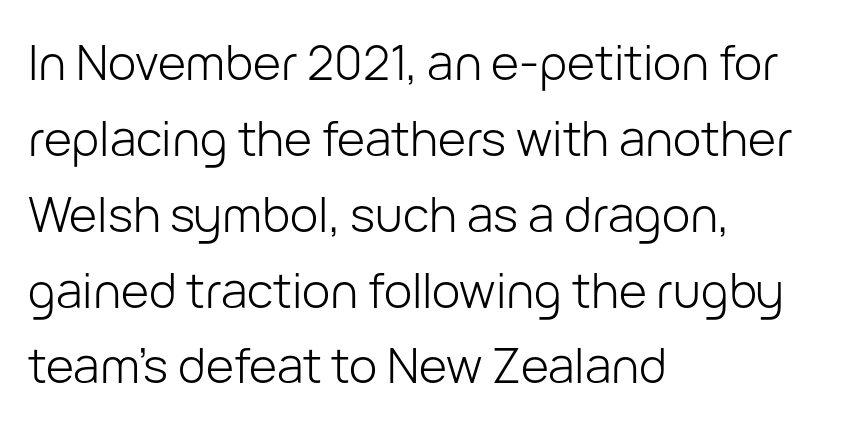
{"serif": "no", "italic": "no", "bold": "no", "weight": "light", "width": "normal", "stroke_contrast": "low", "x_height": "medium", "monospaced": "no", "underline": "no", "align": "left", "line_spacing": "normal", "line_spacing_ratio": 1.58, "letter_spacing": "normal", "letter_spacing_em": 0.0, "glyph_px": 48}
